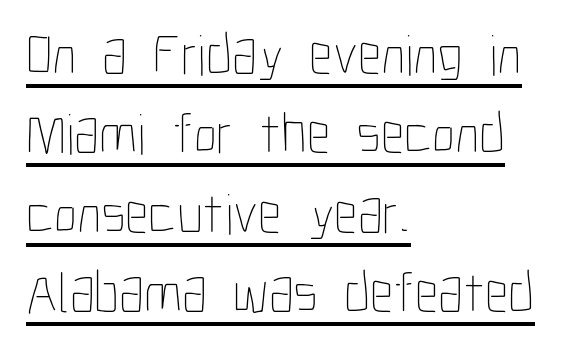
Q: Is the text bold? A: No.
Q: Is the text italic (slanted)? A: No, it is upright.
Q: Is the text underlined? A: Yes.
Q: How is the paragraph aligned? A: Left-aligned.
Q: Is the spacing between letters normal or unusually wide? A: Normal.
Q: Is the spacing between lines tight, normal or loose? A: Normal.
Q: Width (condensed, normal, or wide)? A: Condensed.
Q: Stroke contrast? A: Low.
Q: x-height? A: Medium.
Q: Monospaced? A: No.
